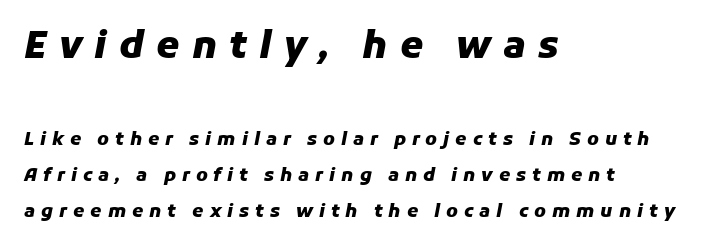
{"italic": "yes", "lean": "right", "slant_degrees": 11, "bold": "yes", "weight": "heavy", "width": "normal", "stroke_contrast": "low", "x_height": "medium", "monospaced": "no", "underline": "no", "align": "left", "line_spacing": "loose", "line_spacing_ratio": 2.01, "letter_spacing": "wide", "letter_spacing_em": 0.33, "larger_block": "first", "size_ratio": 2.06, "glyph_px": 37}
